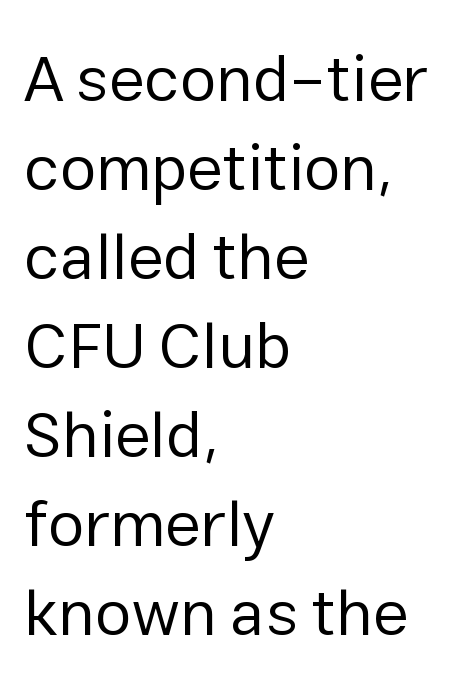
The image shows 65 px regular-weight sans-serif type, upright; set left-aligned, normal line spacing (1.37x), normal letter spacing, not underlined; low stroke contrast and a medium x-height.
